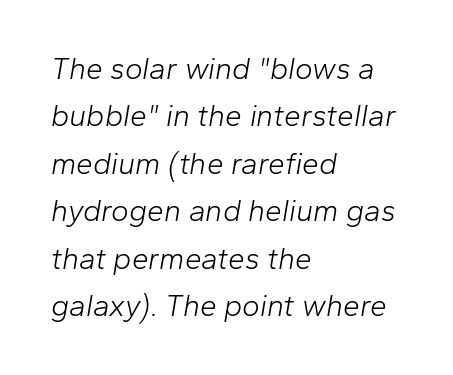
{"italic": "yes", "lean": "right", "slant_degrees": 10, "bold": "no", "weight": "light", "width": "normal", "stroke_contrast": "low", "x_height": "medium", "monospaced": "no", "underline": "no", "align": "left", "line_spacing": "normal", "line_spacing_ratio": 1.58, "letter_spacing": "normal", "letter_spacing_em": 0.0, "glyph_px": 30}
